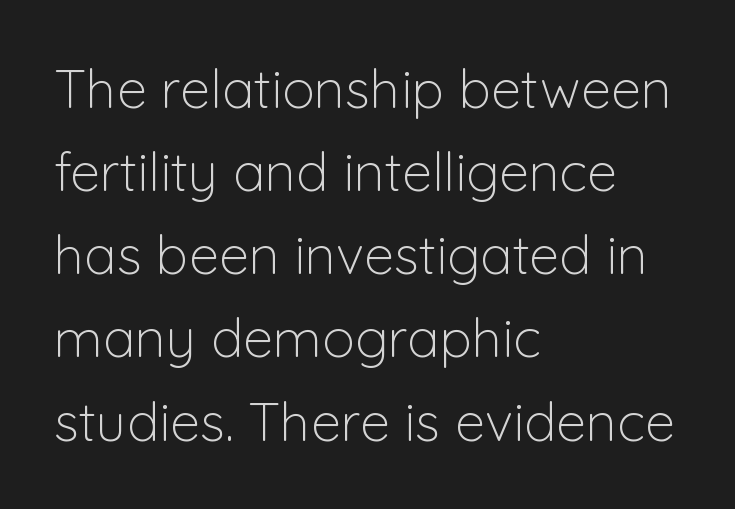
Q: Is the text bold? A: No.
Q: Is the text italic (slanted)? A: No, it is upright.
Q: Is the typeface a serif or a sans-serif typeface? A: Sans-serif.
Q: Is the text underlined? A: No.
Q: How is the paragraph aligned? A: Left-aligned.
Q: Is the spacing between letters normal or unusually wide? A: Normal.
Q: Is the spacing between lines tight, normal or loose? A: Normal.
Q: Width (condensed, normal, or wide)? A: Normal.
Q: Stroke contrast? A: Low.
Q: x-height? A: Medium.
Q: Monospaced? A: No.
